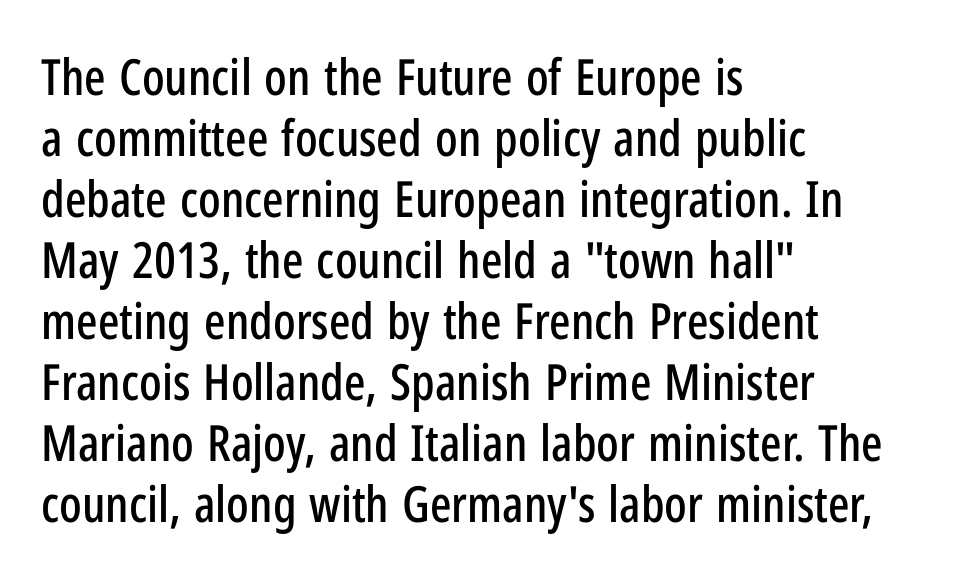
The setting favours the left margin, as ordinary paragraphs usually do. The rendering shows plain stroke endings on the letterforms — a sans-serif design. Any mark beneath the type? The region is blank. This sample has the flowing, uneven cadence of proportional lettering.
